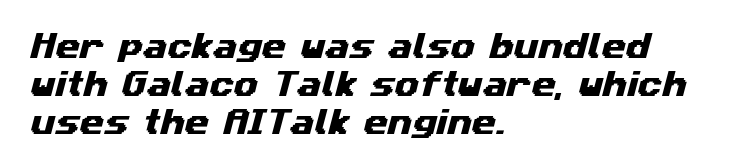
Q: Is the typeface a serif or a sans-serif typeface? A: Sans-serif.
Q: Is the text underlined? A: No.
Q: How is the paragraph aligned? A: Left-aligned.
Q: Is the spacing between letters normal or unusually wide? A: Normal.
Q: Is the spacing between lines tight, normal or loose? A: Normal.
Q: Width (condensed, normal, or wide)? A: Wide.
Q: Stroke contrast? A: Medium.
Q: x-height? A: Medium.
Q: Monospaced? A: No.
